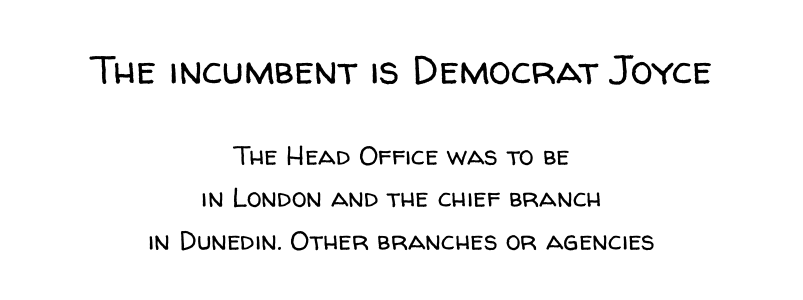
Standard letterfit; no display-style spreading of the glyphs. The rendering shrinks the type as you move from the upper chunk to the lower. The space directly below the letters is spotless. The passage shown is not bold in any degree. Proportional: the letters do not fall into vertical columns.
